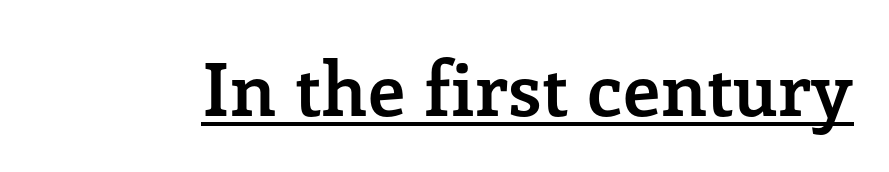
Q: Is the text bold? A: Yes.
Q: Is the text italic (slanted)? A: No, it is upright.
Q: Is the typeface a serif or a sans-serif typeface? A: Serif.
Q: Is the text underlined? A: Yes.
Q: Is the spacing between letters normal or unusually wide? A: Normal.
Q: Width (condensed, normal, or wide)? A: Normal.
Q: Stroke contrast? A: Low.
Q: x-height? A: Medium.
Q: Monospaced? A: No.
